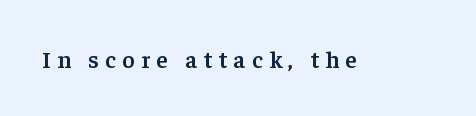
The image shows 24 px text type, upright; set unusually wide letter spacing (+0.26 em), not underlined.
